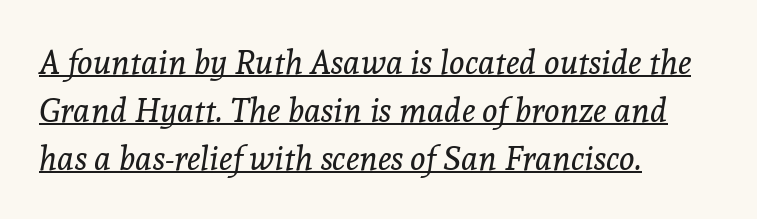
The image shows 33 px regular-weight serif type, italic (leaning right); set left-aligned, normal line spacing (1.45x), normal letter spacing, underlined; a medium x-height.
